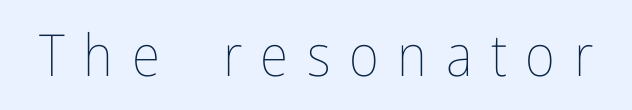
{"italic": "no", "bold": "no", "weight": "thin", "width": "condensed", "stroke_contrast": "low", "x_height": "medium", "monospaced": "no", "underline": "no", "letter_spacing": "wide", "letter_spacing_em": 0.32, "glyph_px": 58}
